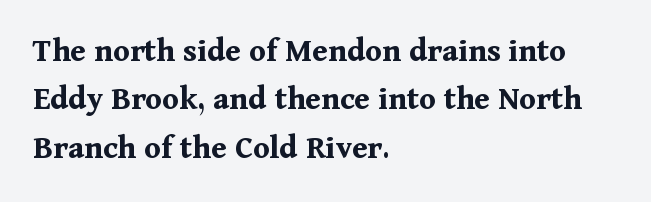
Is the type bold? Yes — the strokes are clearly thick and heavy. These lines were composed using upright roman letters. Typeset ragged right — the left edge is the straight one. How are the letters spaced? Ordinarily, with no added tracking. Descender tails drop into unmarked territory. The glyphs in this specimen are seriffed.
